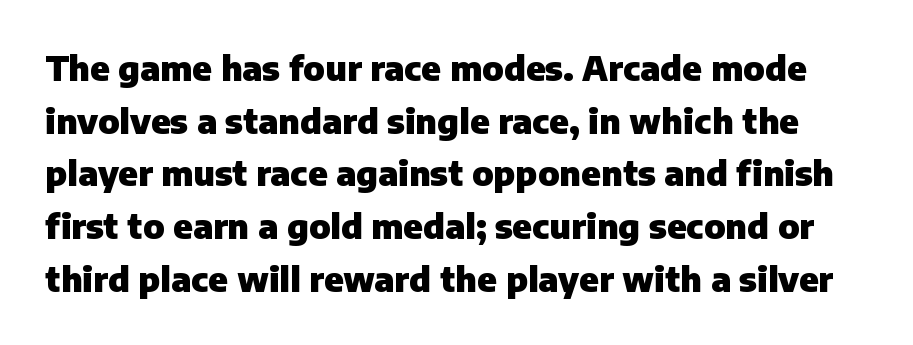
Q: Is the text bold? A: Yes.
Q: Is the text italic (slanted)? A: No, it is upright.
Q: Is the typeface a serif or a sans-serif typeface? A: Sans-serif.
Q: Is the text underlined? A: No.
Q: Is the spacing between letters normal or unusually wide? A: Normal.
Q: Is the spacing between lines tight, normal or loose? A: Normal.
Q: Width (condensed, normal, or wide)? A: Normal.
Q: Stroke contrast? A: Low.
Q: x-height? A: Medium.
Q: Monospaced? A: No.
